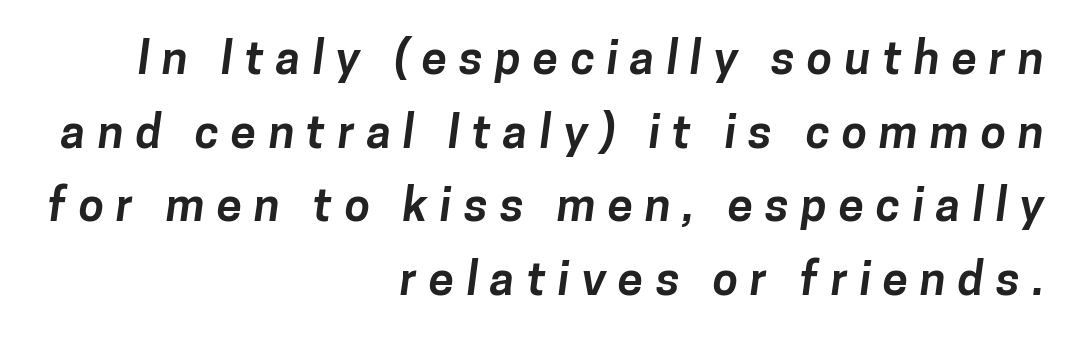
The image shows 46 px bold sans-serif type; set right-aligned, normal line spacing (1.6x), unusually wide letter spacing (+0.26 em), not underlined; low stroke contrast and a medium x-height.
